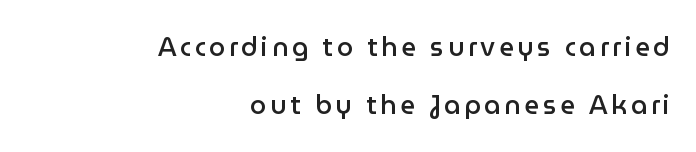
Q: Is the text bold? A: Semi-bold.
Q: Is the text italic (slanted)? A: No, it is upright.
Q: Is the text underlined? A: No.
Q: How is the paragraph aligned? A: Right-aligned.
Q: Is the spacing between lines tight, normal or loose? A: Loose.
